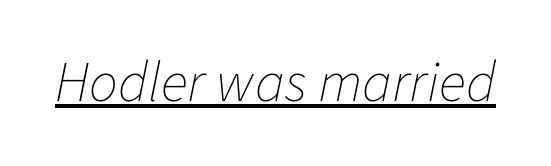
{"italic": "yes", "lean": "right", "slant_degrees": 11, "bold": "no", "weight": "thin", "width": "normal", "stroke_contrast": "low", "x_height": "medium", "monospaced": "no", "underline": "yes", "letter_spacing": "normal", "letter_spacing_em": 0.0, "glyph_px": 57}
